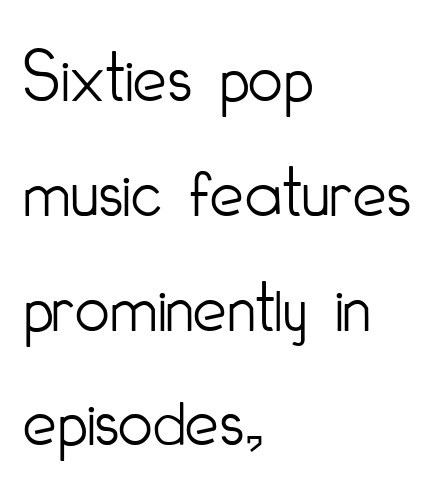
Classification — sans serif. If you measured baseline to baseline, you'd find a middling distance. Is the block centered? No — it sits flush against the left margin. Anything drawn beneath the words? Only blank space.
